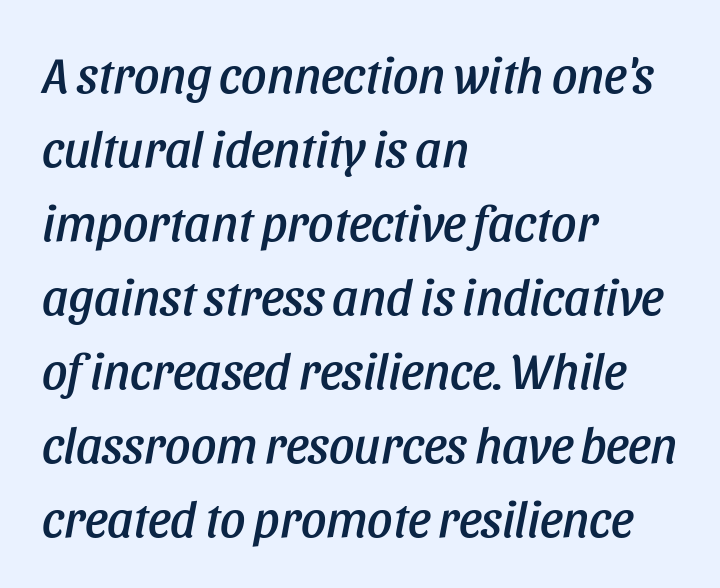
The image shows 50 px condensed type, italic (leaning right); set left-aligned, normal line spacing (1.48x), normal letter spacing, not underlined; low stroke contrast and a large x-height.
